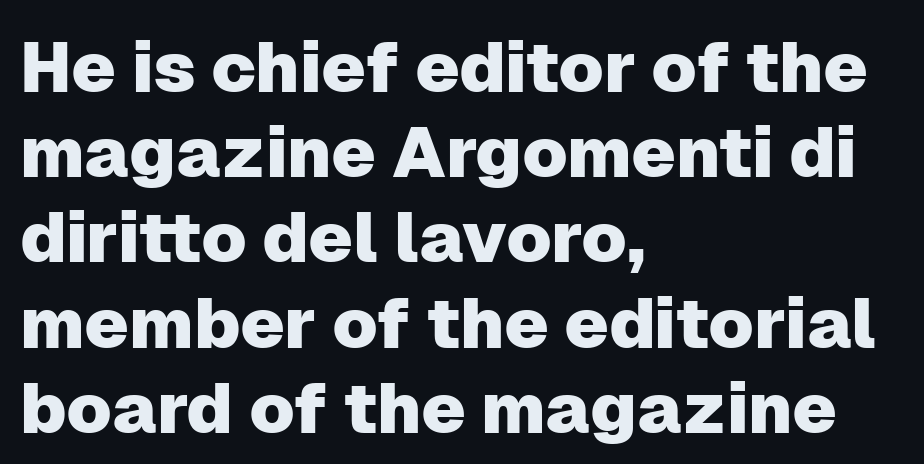
The image shows 71 px sans-serif type, upright; set left-aligned, line spacing 1.2x, normal letter spacing, not underlined; low stroke contrast and a medium x-height.
